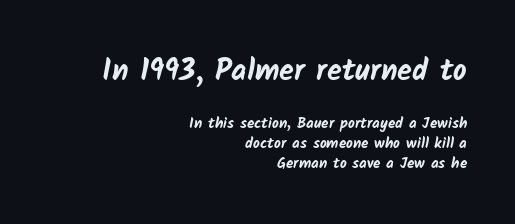
The image shows 30 px bold sans-serif type; set right-aligned, normal line spacing (1.33x), normal letter spacing, not underlined; the first (top) block is 2.0x larger; low stroke contrast and a medium x-height.
